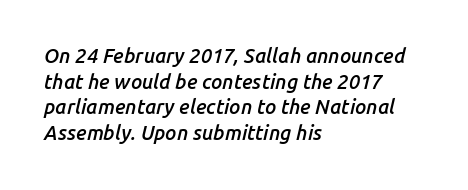
Q: Is the text bold? A: Semi-bold.
Q: Is the text italic (slanted)? A: Yes, it leans right by about 14 degrees.
Q: Is the text underlined? A: No.
Q: How is the paragraph aligned? A: Left-aligned.
Q: Is the spacing between letters normal or unusually wide? A: Normal.
Q: Is the spacing between lines tight, normal or loose? A: Normal.
